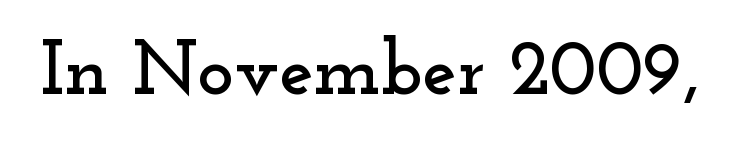
Note the varied advance widths — an 'i' is clearly narrower than an 'm'. Look at the bottom of the vertical strokes: they flare into serifs here. The font's upright variant was chosen for this text. You could call the tracking neutral — neither tight nor loose. The baseline area is clear.
